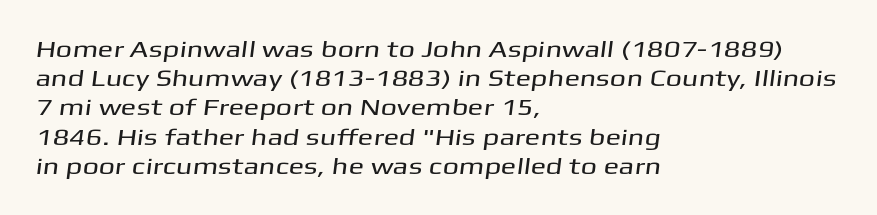
The image shows 23 px text type; set left-aligned, normal line spacing (1.27x), normal letter spacing, not underlined.
